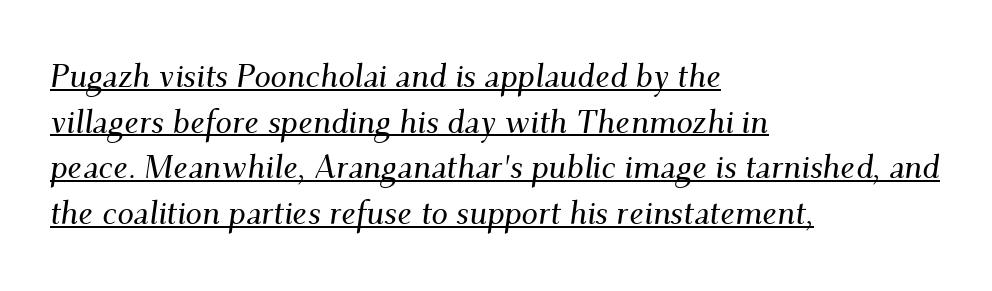
{"serif": "yes", "italic": "yes", "lean": "right", "slant_degrees": 9, "width": "normal", "stroke_contrast": "medium", "x_height": "small", "monospaced": "no", "underline": "yes", "align": "left", "line_spacing": "normal", "line_spacing_ratio": 1.38, "letter_spacing": "normal", "letter_spacing_em": 0.0, "glyph_px": 33}
